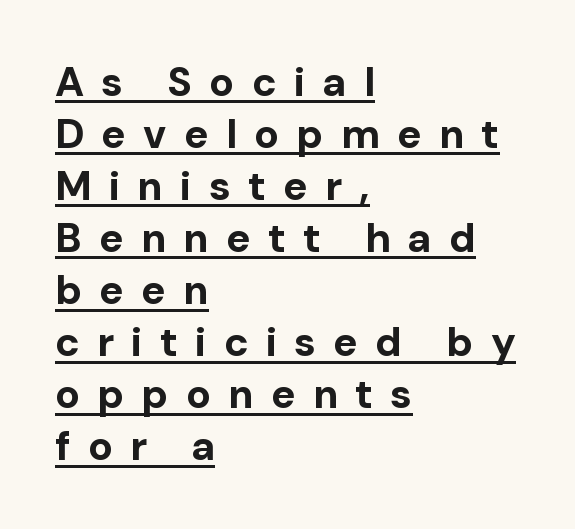
Each letter keeps its own natural width here, so spacing adapts to shape. The letterforms stand isolated, each surrounded by extra space. Caption: lettering with a line underneath. This rendering employs a face without finishing strokes, i.e., a sans-serif. This is the regular roman posture of the typeface.
